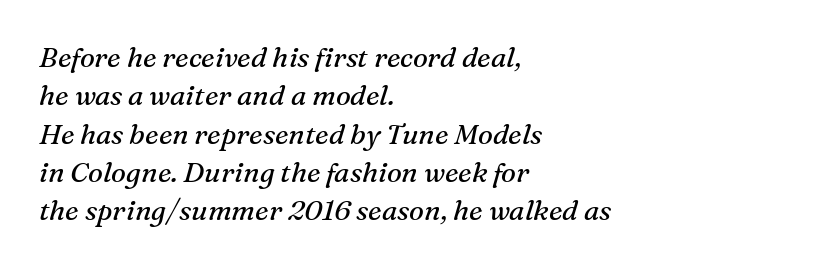
Font category for this specimen: serif. These lines are set flush left with a ragged right edge. Letter spacing: default. Varying glyph widths throughout — classic text-font behaviour. Emphasis-style slanted type is in use. A normal amount of white space separates one row of letters from the next.
